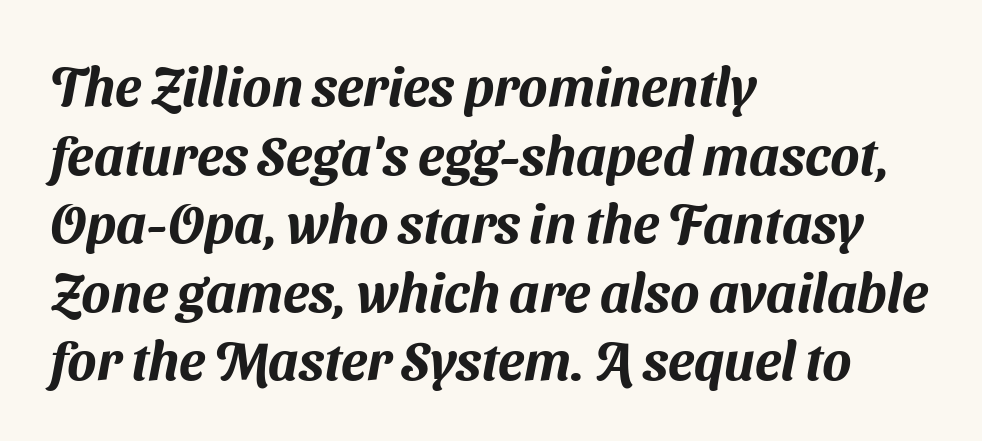
The image shows 54 px sans-serif type; set left-aligned, normal line spacing (1.27x), normal letter spacing, not underlined; medium stroke contrast and a medium x-height.
